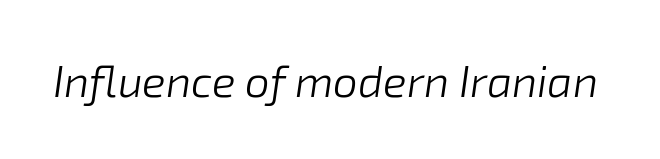
{"italic": "yes", "lean": "right", "slant_degrees": 8, "bold": "no", "weight": "light", "width": "normal", "stroke_contrast": "low", "x_height": "medium", "monospaced": "no", "underline": "no", "letter_spacing": "normal", "letter_spacing_em": 0.0, "glyph_px": 44}
